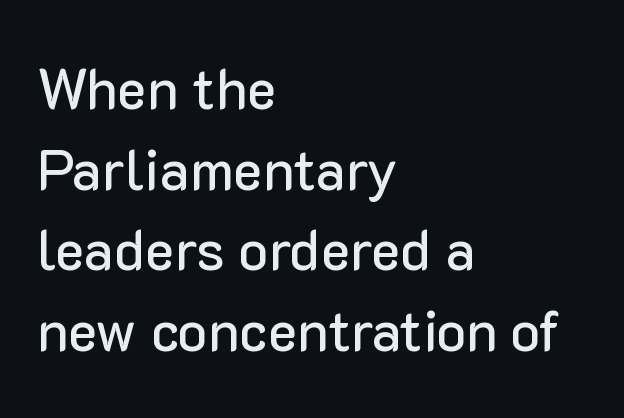
Q: Is the text italic (slanted)? A: No, it is upright.
Q: Is the typeface a serif or a sans-serif typeface? A: Sans-serif.
Q: Is the text underlined? A: No.
Q: How is the paragraph aligned? A: Left-aligned.
Q: Is the spacing between letters normal or unusually wide? A: Normal.
Q: Is the spacing between lines tight, normal or loose? A: Normal.
Q: Width (condensed, normal, or wide)? A: Normal.
Q: Stroke contrast? A: Low.
Q: x-height? A: Medium.
Q: Monospaced? A: No.
